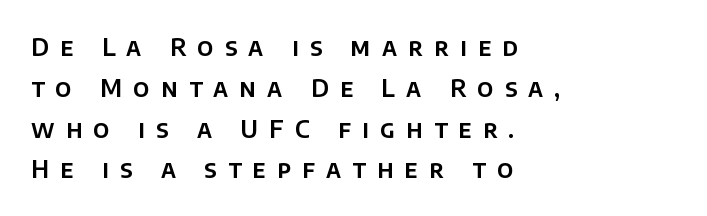
The image shows 24 px text type, upright; set left-aligned, normal line spacing (1.7x), unusually wide letter spacing (+0.47 em), not underlined.
